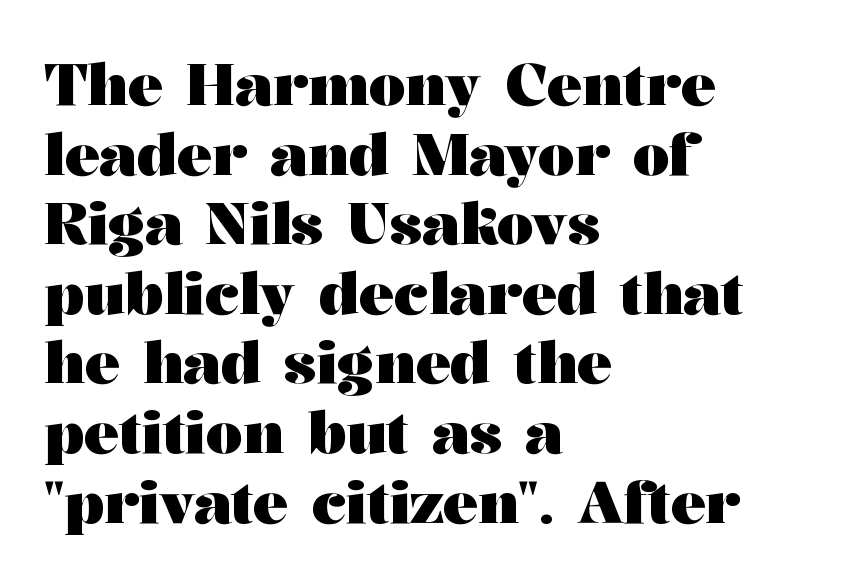
In terms of weight, the rendering is a true, heavy bold. Between one letter and the next there's only the usual sliver of space. Underlining? Definitely not there. Every row of glyphs begins at an identical x-position on the left.
